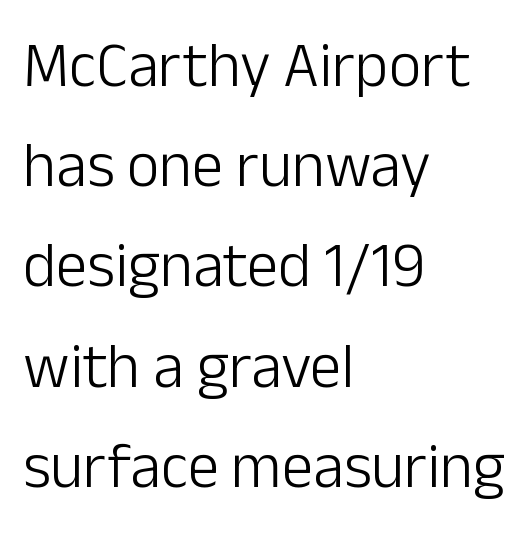
Short and long lines alike share a common starting point at left. Compared with a typical body face, this is equally light or lighter still. The text was rendered using a sans face with plain stroke endings. Vertically, the passage feels balanced, rows spaced as you'd expect. Each letter keeps its own natural width here, so spacing adapts to shape.
